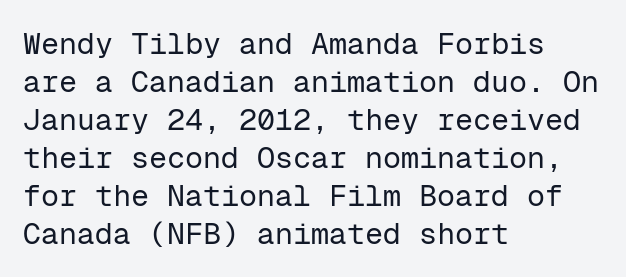
The font is comparable to plain body text, perhaps lighter. Baseline-to-baseline distance is the conventional proportion of letter height. Words float on clear page, feet unadorned. You can tell it's not italic because the verticals are truly vertical.
